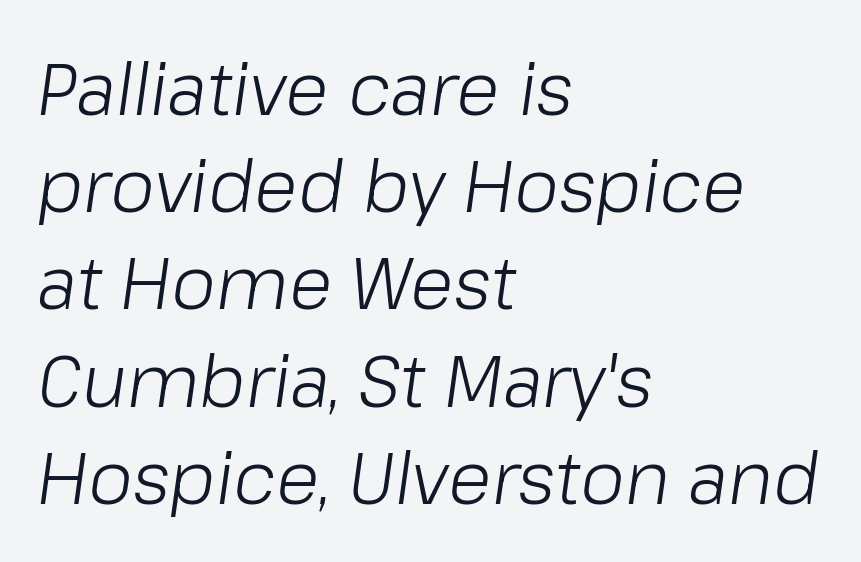
{"italic": "yes", "lean": "right", "slant_degrees": 8, "bold": "no", "weight": "light", "width": "normal", "stroke_contrast": "low", "x_height": "medium", "monospaced": "no", "underline": "no", "align": "left", "line_spacing": "normal", "line_spacing_ratio": 1.35, "letter_spacing": "normal", "letter_spacing_em": 0.0, "glyph_px": 72}
